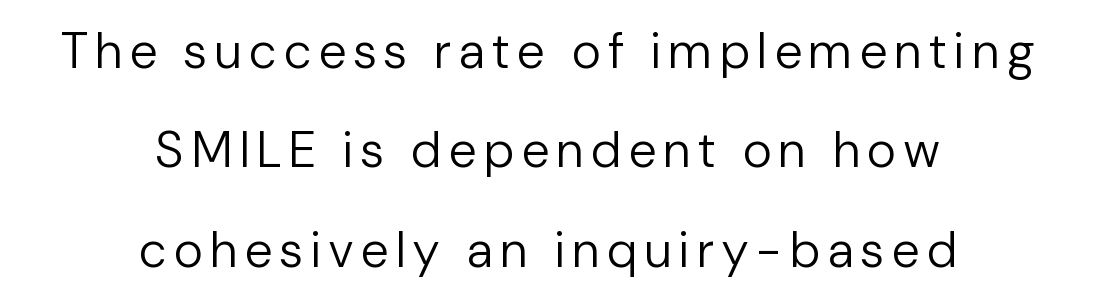
The image shows 50 px regular-weight sans-serif type, upright; set centered, loose line spacing (1.99x), not underlined; low stroke contrast and a medium x-height.
